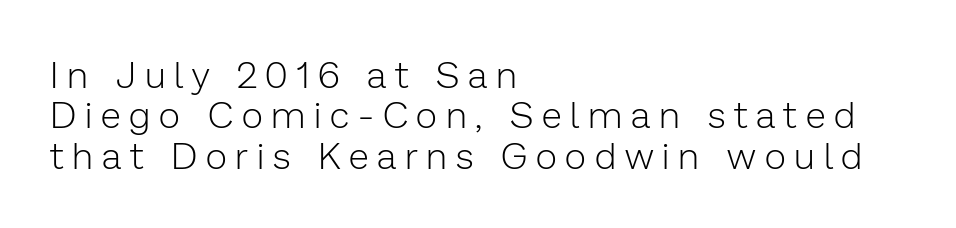
{"serif": "no", "italic": "no", "bold": "no", "weight": "light", "width": "normal", "stroke_contrast": "low", "x_height": "medium", "monospaced": "no", "underline": "no", "align": "left", "line_spacing": "tight", "line_spacing_ratio": 1.09, "letter_spacing": "wide", "letter_spacing_em": 0.24, "glyph_px": 37}
